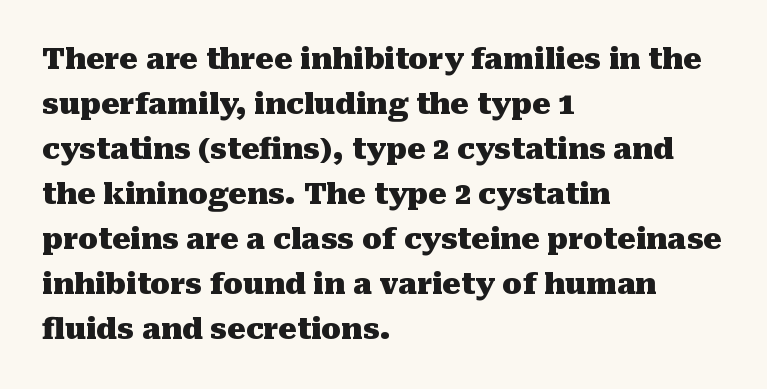
Q: Is the text bold? A: Yes.
Q: Is the text italic (slanted)? A: No, it is upright.
Q: Is the typeface a serif or a sans-serif typeface? A: Serif.
Q: Is the text underlined? A: No.
Q: How is the paragraph aligned? A: Left-aligned.
Q: Is the spacing between letters normal or unusually wide? A: Normal.
Q: Is the spacing between lines tight, normal or loose? A: Normal.
Q: Width (condensed, normal, or wide)? A: Normal.
Q: Stroke contrast? A: Medium.
Q: x-height? A: Medium.
Q: Monospaced? A: No.
